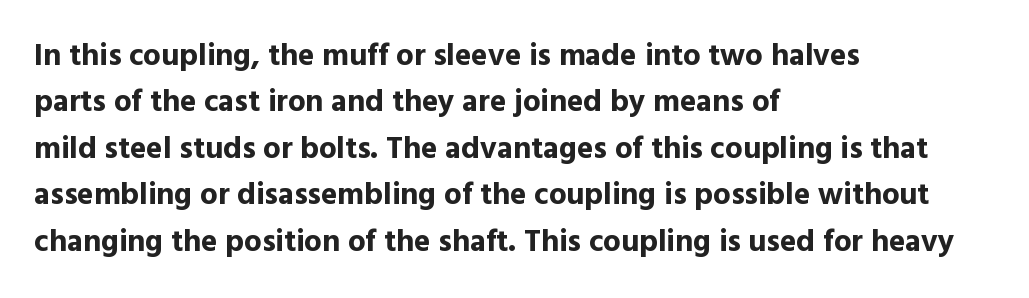
The image shows 31 px bold sans-serif type, upright; set left-aligned, normal line spacing (1.5x), normal letter spacing, not underlined; a medium x-height.
